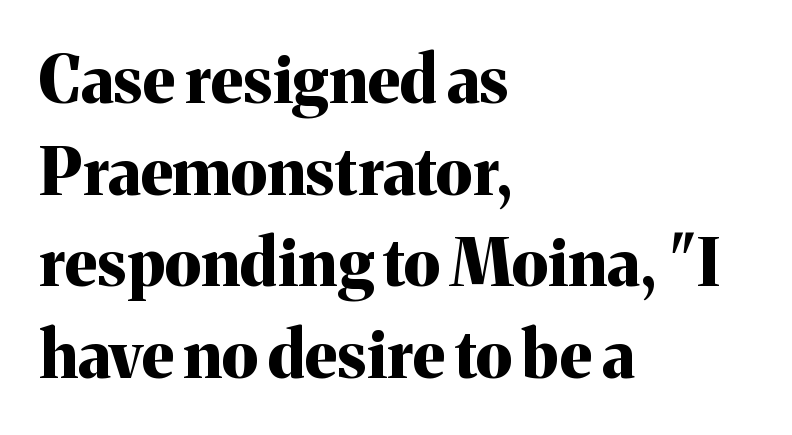
{"serif": "yes", "italic": "no", "bold": "yes", "weight": "bold", "width": "normal", "stroke_contrast": "medium", "x_height": "medium", "monospaced": "no", "underline": "no", "align": "left", "line_spacing": "normal", "line_spacing_ratio": 1.41, "letter_spacing": "normal", "letter_spacing_em": 0.0, "glyph_px": 65}
